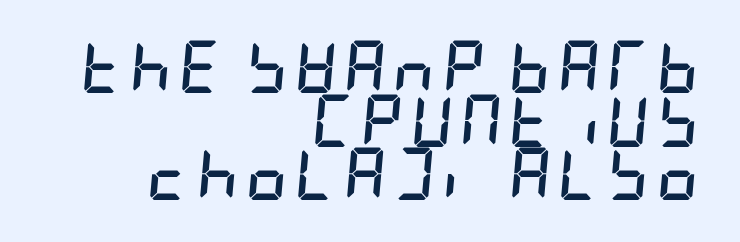
The designer dialed line spacing down below the default. The face used here has the dense, thick strokes of a bold. If you drew a line through each stem, it would be angled. Check under the words: just untouched page. The text block is weighted toward the right margin, trailing off unevenly leftward.
